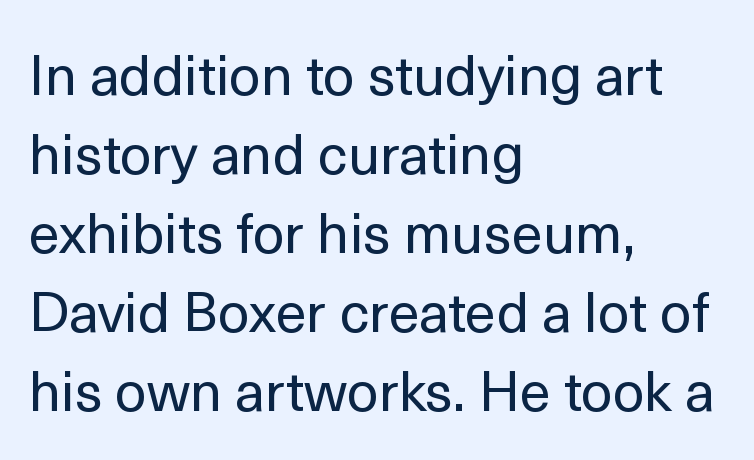
The image shows 56 px regular-weight sans-serif type, upright; set left-aligned, normal line spacing (1.41x), normal letter spacing, not underlined; a medium x-height.
